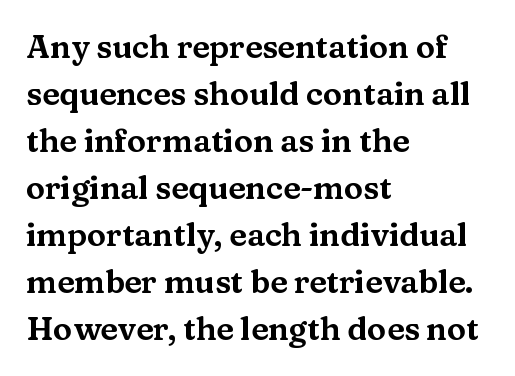
The image shows 32 px wide serif type, upright; set left-aligned, normal line spacing (1.47x), normal letter spacing, not underlined; medium stroke contrast and a medium x-height.
